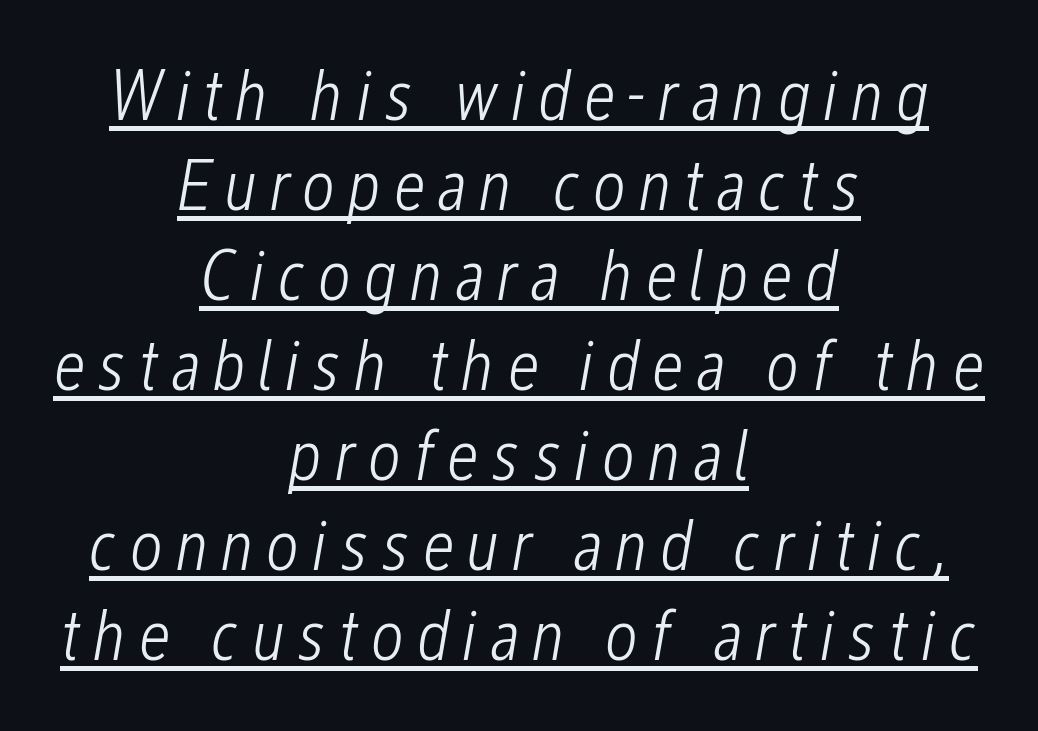
Q: Is the text bold? A: No.
Q: Is the text italic (slanted)? A: Yes, it leans right by about 12 degrees.
Q: Is the text underlined? A: Yes.
Q: How is the paragraph aligned? A: Centered.
Q: Is the spacing between lines tight, normal or loose? A: Normal.
Q: Width (condensed, normal, or wide)? A: Condensed.
Q: Stroke contrast? A: Low.
Q: x-height? A: Medium.
Q: Monospaced? A: No.
